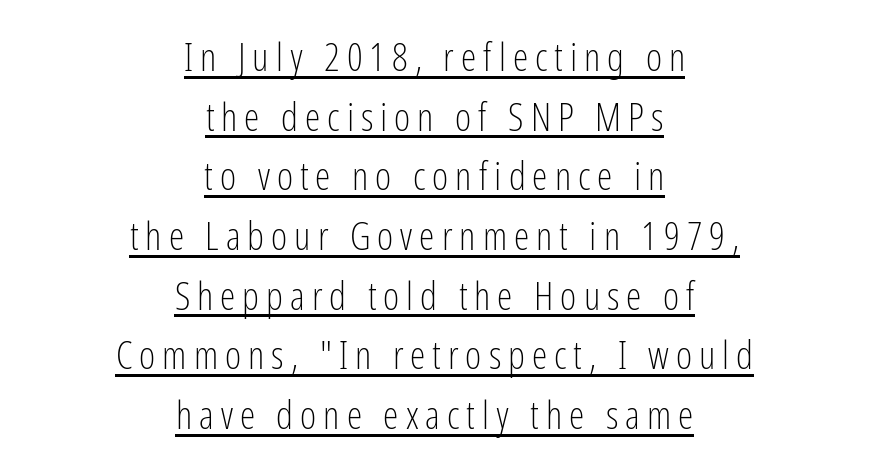
One glance says typical: line gaps are just what's usual. Bold? No — there's no thickening of the strokes. Note the varied advance widths — an 'i' is clearly narrower than an 'm'. No italicization has been applied; the sample stays upright. A typographer would call this underscored text. The passage is arranged like a title page — every line centered.
